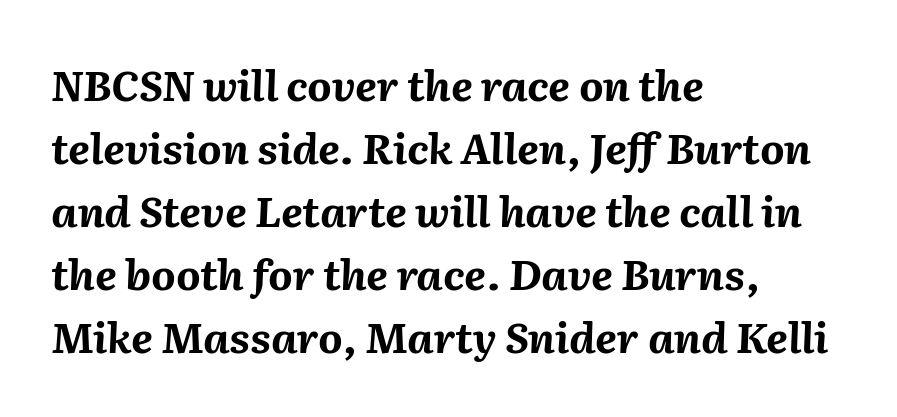
Q: Is the text bold? A: Yes.
Q: Is the text italic (slanted)? A: Yes, it leans right by about 2 degrees.
Q: Is the text underlined? A: No.
Q: How is the paragraph aligned? A: Left-aligned.
Q: Is the spacing between letters normal or unusually wide? A: Normal.
Q: Is the spacing between lines tight, normal or loose? A: Normal.
Q: Width (condensed, normal, or wide)? A: Normal.
Q: Stroke contrast? A: Medium.
Q: x-height? A: Medium.
Q: Monospaced? A: No.
